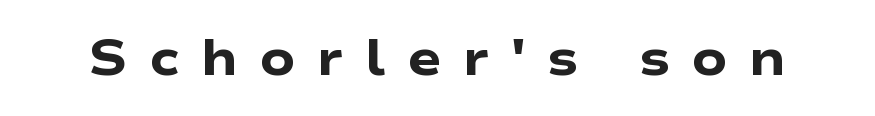
Q: Is the text bold? A: Yes.
Q: Is the text italic (slanted)? A: No, it is upright.
Q: Is the typeface a serif or a sans-serif typeface? A: Sans-serif.
Q: Is the text underlined? A: No.
Q: Is the spacing between letters normal or unusually wide? A: Unusually wide.
Q: Width (condensed, normal, or wide)? A: Wide.
Q: Stroke contrast? A: Low.
Q: x-height? A: Medium.
Q: Monospaced? A: No.
